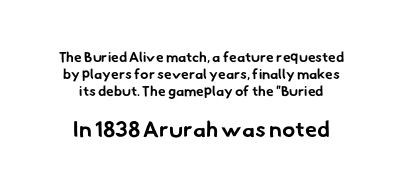
Typeset on center — no edge is straight. Check under the words: just untouched page. Compared with an ordinary text face, these strokes are far heavier — a full bold. The gaps between neighbouring characters are ordinary and unremarkable. Here the second block reads like a headline and the first like body copy.
